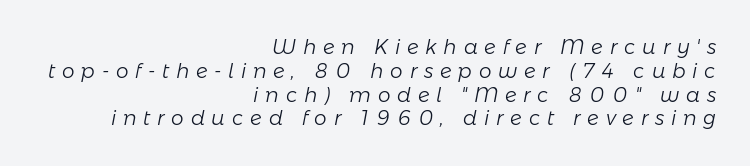
Loose tracking; the words dissolve into strings of separated letters. Descenders hang freely into open space. Does the copy run flush right? Yes — the right margin is perfectly even. Does the lettering tilt? It does — this is italic.
